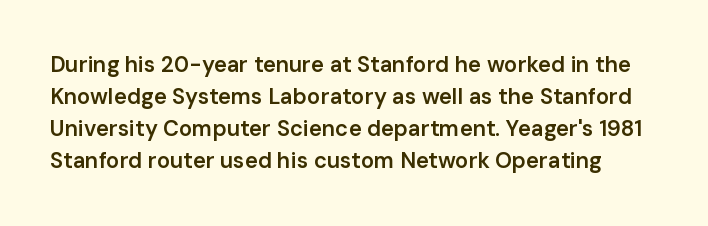
The image shows 22 px text type, upright; set normal line spacing (1.46x), normal letter spacing, not underlined.
